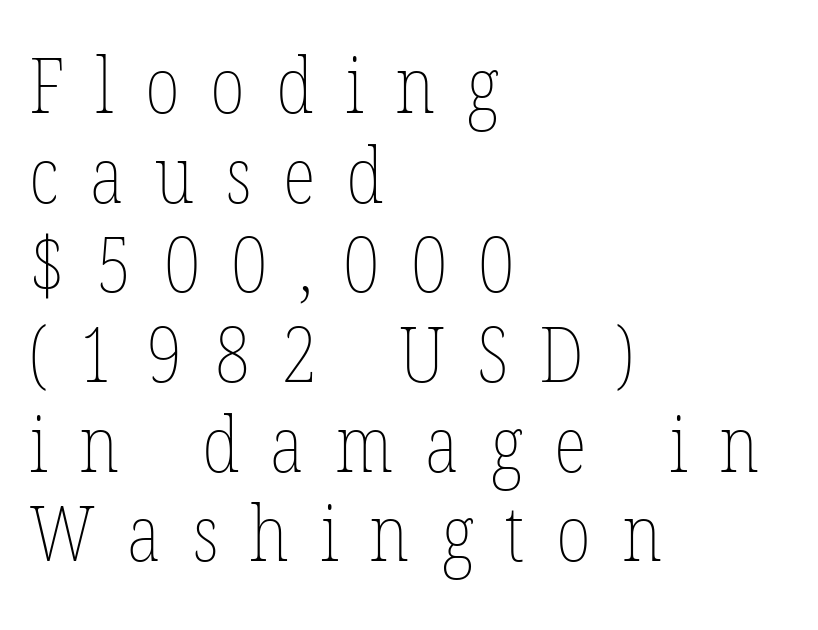
Leading: reduced. The glyphs are unaccompanied by any horizontal stroke below them. Think of a printed novel: that variable character pitch is what you see here. Left-aligned paragraph, ragged on the right. There is plenty of visible air inserted between adjacent glyphs.
